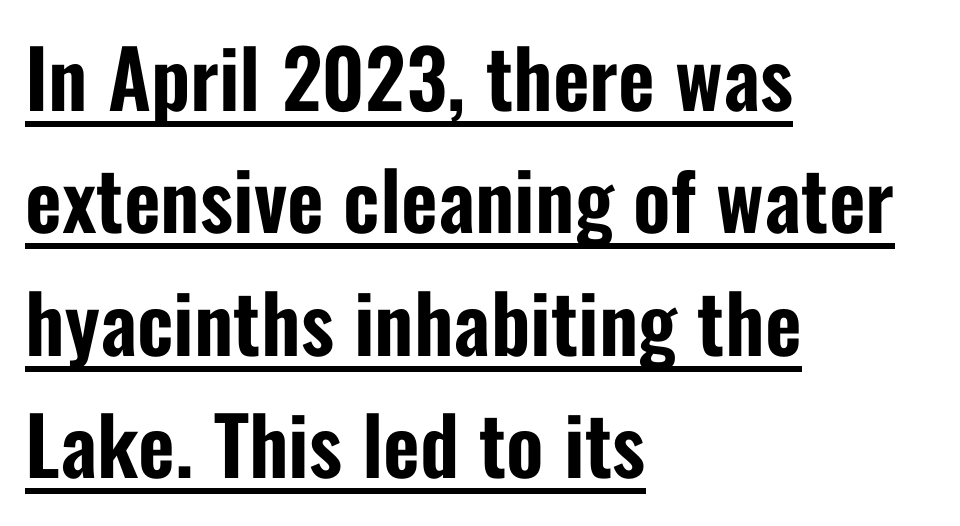
Q: Is the text italic (slanted)? A: No, it is upright.
Q: Is the typeface a serif or a sans-serif typeface? A: Sans-serif.
Q: Is the text underlined? A: Yes.
Q: How is the paragraph aligned? A: Left-aligned.
Q: Is the spacing between letters normal or unusually wide? A: Normal.
Q: Is the spacing between lines tight, normal or loose? A: Normal.
Q: Width (condensed, normal, or wide)? A: Condensed.
Q: Stroke contrast? A: Low.
Q: x-height? A: Medium.
Q: Monospaced? A: No.
